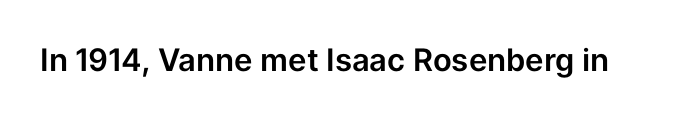
{"serif": "no", "italic": "no", "width": "normal", "stroke_contrast": "low", "x_height": "medium", "monospaced": "no", "underline": "no", "letter_spacing": "normal", "letter_spacing_em": 0.0, "glyph_px": 31}
